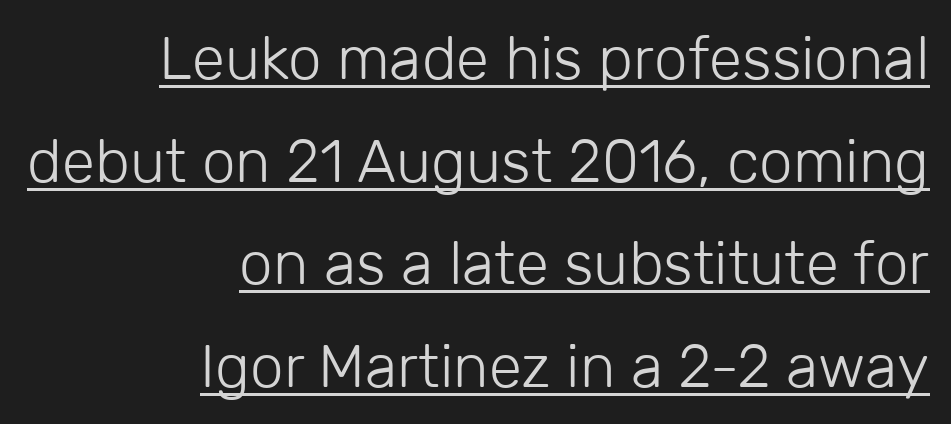
The image shows 60 px light sans-serif type, upright; set right-aligned, line spacing 1.71x, normal letter spacing, underlined; low stroke contrast and a medium x-height.
